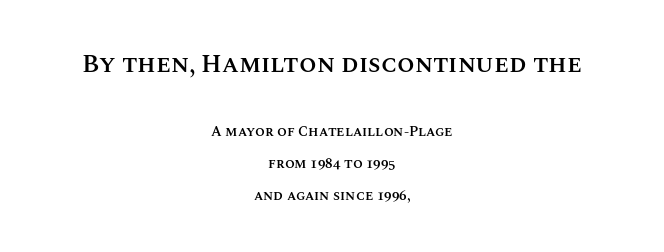
Standard letterfit; no display-style spreading of the glyphs. The glyphs have the mass of a demibold cut, below bold. A typesetter would mark this as roman, not italic. The space beneath each line is pristine and unruled. These lines are centered, leaving both edges ragged.
